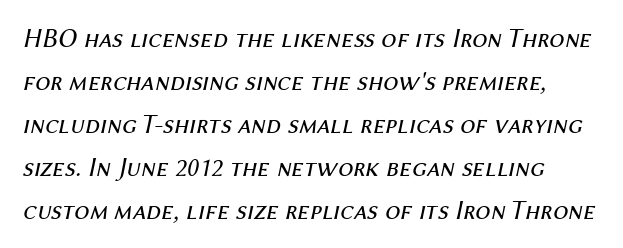
The image shows 27 px text type, italic (leaning right); set normal line spacing (1.59x), normal letter spacing, not underlined.
